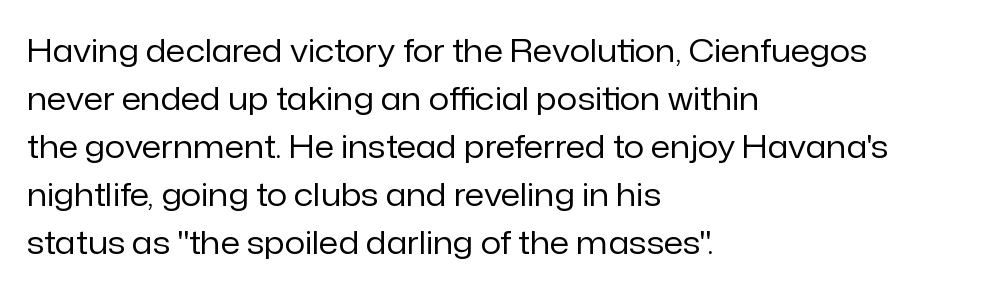
Q: Is the text bold? A: No.
Q: Is the text italic (slanted)? A: No, it is upright.
Q: Is the typeface a serif or a sans-serif typeface? A: Sans-serif.
Q: Is the text underlined? A: No.
Q: How is the paragraph aligned? A: Left-aligned.
Q: Is the spacing between letters normal or unusually wide? A: Normal.
Q: Is the spacing between lines tight, normal or loose? A: Normal.
Q: Width (condensed, normal, or wide)? A: Normal.
Q: Stroke contrast? A: Low.
Q: x-height? A: Medium.
Q: Monospaced? A: No.
